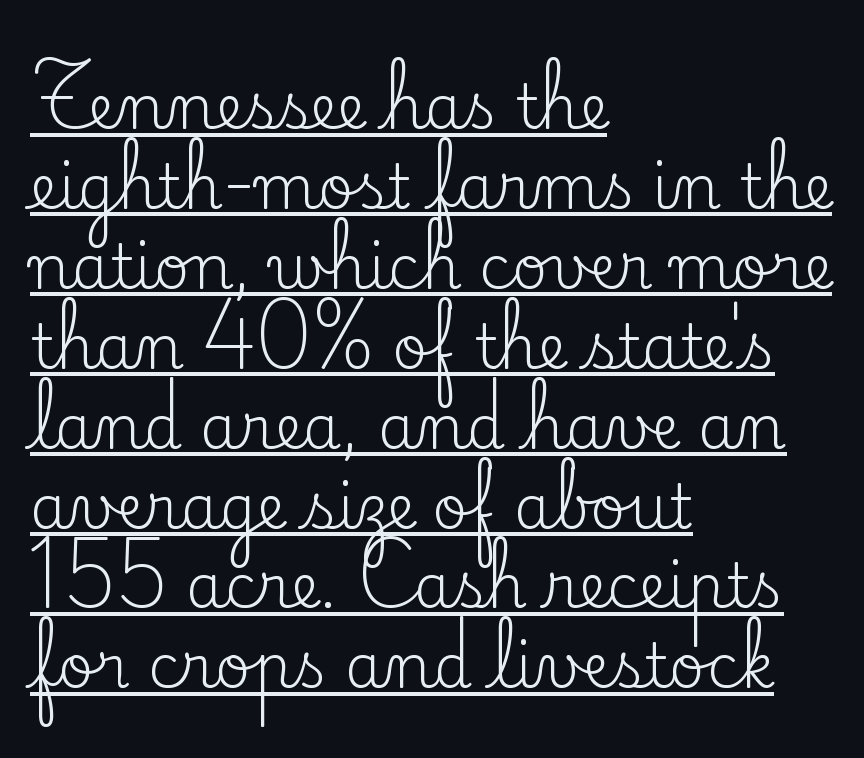
{"italic": "no", "bold": "no", "weight": "regular", "width": "normal", "stroke_contrast": "low", "x_height": "small", "monospaced": "no", "underline": "yes", "align": "left", "line_spacing": "normal", "line_spacing_ratio": 1.31, "letter_spacing": "normal", "letter_spacing_em": 0.0, "glyph_px": 61}
